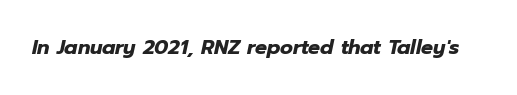
Underline: absent. Strokes here are thick enough to call this a true bold. The face used here is rendered with its standard letterfit. The axis of the letterforms is tilted away from vertical.
